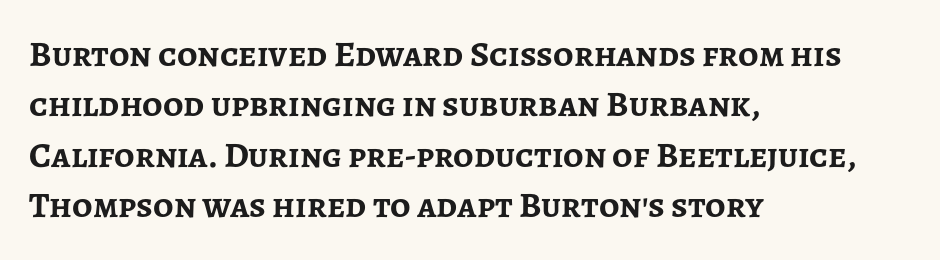
The image shows 36 px semibold sans-serif type, upright; set left-aligned, normal line spacing (1.4x), normal letter spacing, not underlined; low stroke contrast and a medium x-height.
